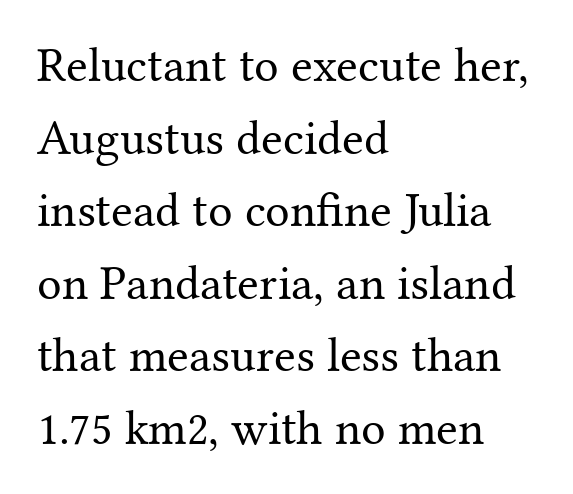
Q: Is the text bold? A: No.
Q: Is the text italic (slanted)? A: No, it is upright.
Q: Is the typeface a serif or a sans-serif typeface? A: Serif.
Q: Is the text underlined? A: No.
Q: How is the paragraph aligned? A: Left-aligned.
Q: Is the spacing between letters normal or unusually wide? A: Normal.
Q: Is the spacing between lines tight, normal or loose? A: Normal.
Q: Width (condensed, normal, or wide)? A: Normal.
Q: Stroke contrast? A: Medium.
Q: x-height? A: Medium.
Q: Monospaced? A: No.
